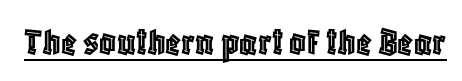
The image shows 41 px condensed type, upright; set normal letter spacing, underlined; a large x-height.
